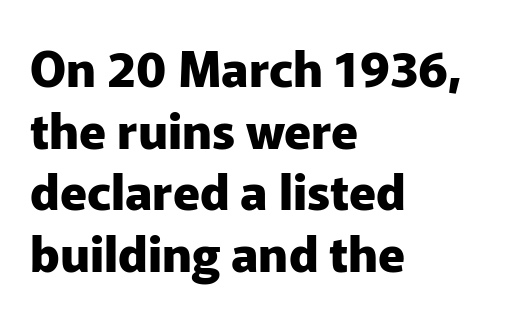
{"serif": "no", "italic": "no", "bold": "yes", "weight": "heavy", "width": "normal", "stroke_contrast": "low", "x_height": "medium", "monospaced": "no", "underline": "no", "align": "left", "line_spacing": "normal", "line_spacing_ratio": 1.26, "letter_spacing": "normal", "letter_spacing_em": 0.0, "glyph_px": 49}
